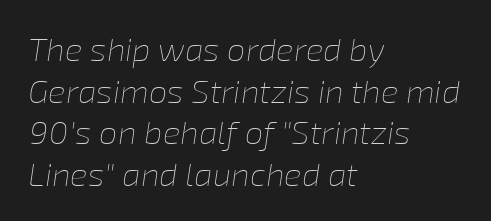
The image shows 33 px thin type, italic (leaning right); set left-aligned, normal line spacing (1.26x), normal letter spacing, not underlined; low stroke contrast and a medium x-height.
